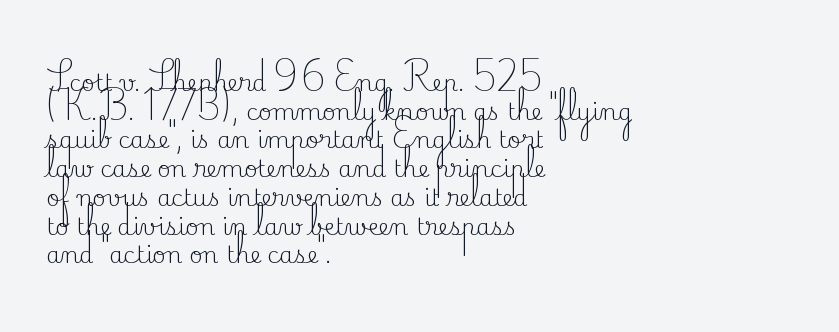
The lines sit at an ordinary, default distance from one another. The text block is weighted toward the left margin, trailing off unevenly rightward. Tracking value appears to be zero — textbook default spacing. Has an underline been added? It has not. Stroke mass is kept to a normal reading level or below.
